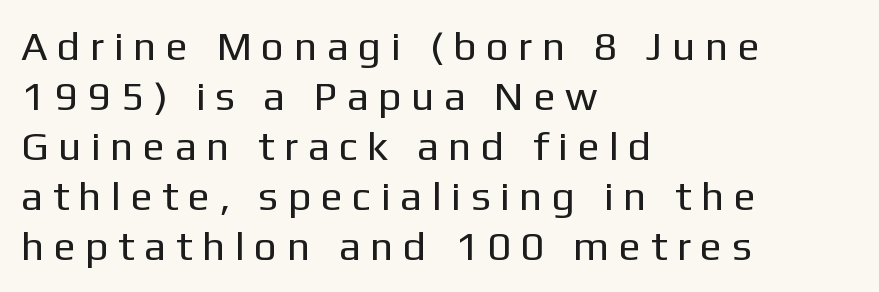
The image shows 41 px regular-weight sans-serif type, upright; set left-aligned, line spacing 1.22x, unusually wide letter spacing (+0.23 em), not underlined; low stroke contrast and a medium x-height.
